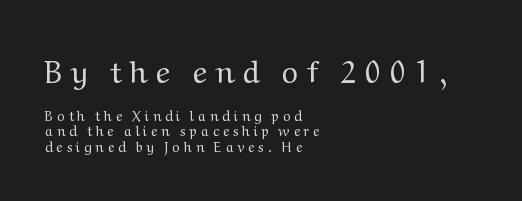
{"serif": "yes", "italic": "no", "bold": "no", "weight": "regular", "width": "normal", "stroke_contrast": "medium", "x_height": "medium", "monospaced": "no", "underline": "no", "align": "left", "line_spacing": "tight", "line_spacing_ratio": 1.08, "letter_spacing": "wide", "letter_spacing_em": 0.3, "larger_block": "first", "size_ratio": 2.21, "glyph_px": 31}
